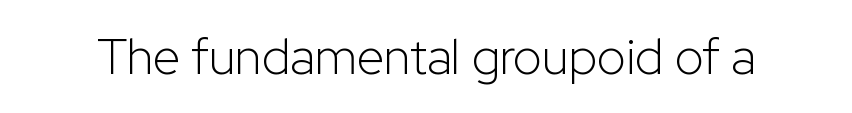
Stroke mass is kept to a normal reading level or below. Has an underline been added? It has not. This sample uses plain, unmodified letter spacing. Vertical strokes here are truly vertical.
